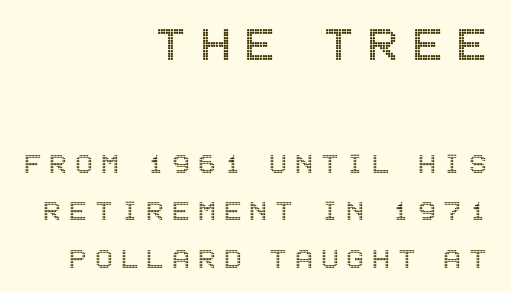
Q: Is the text italic (slanted)? A: No, it is upright.
Q: Is the text underlined? A: No.
Q: How is the paragraph aligned? A: Right-aligned.
Q: Is the spacing between letters normal or unusually wide? A: Unusually wide.
Q: Is the spacing between lines tight, normal or loose? A: Normal.
Q: Which block of text is set in a larger size, the first (top) or the second (bottom)? A: The first (top) one.
Q: Width (condensed, normal, or wide)? A: Condensed.
Q: x-height? A: Large.
